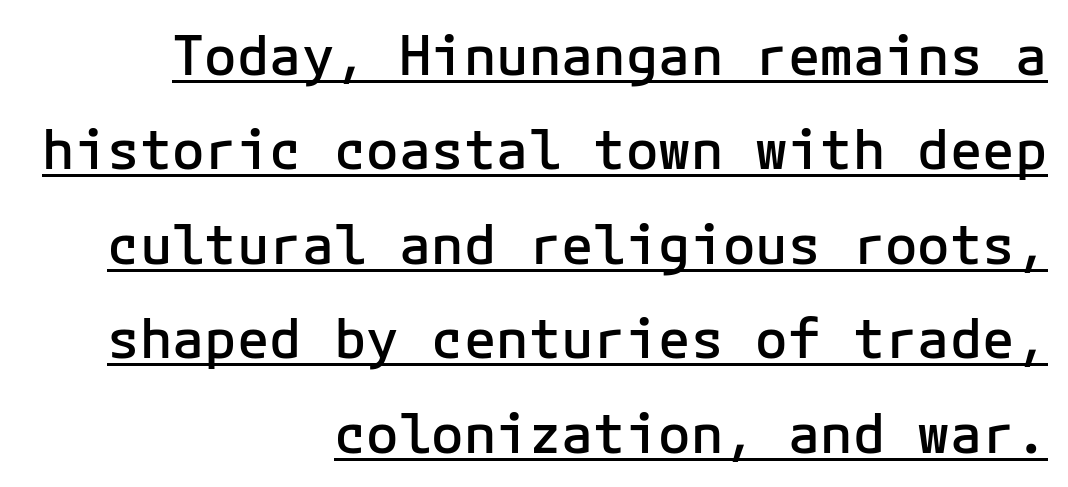
Q: Is the text bold? A: Semi-bold.
Q: Is the text italic (slanted)? A: No, it is upright.
Q: Is the typeface a serif or a sans-serif typeface? A: Sans-serif.
Q: Is the text underlined? A: Yes.
Q: How is the paragraph aligned? A: Right-aligned.
Q: Is the spacing between letters normal or unusually wide? A: Normal.
Q: Width (condensed, normal, or wide)? A: Normal.
Q: Stroke contrast? A: Low.
Q: x-height? A: Medium.
Q: Monospaced? A: Yes.
